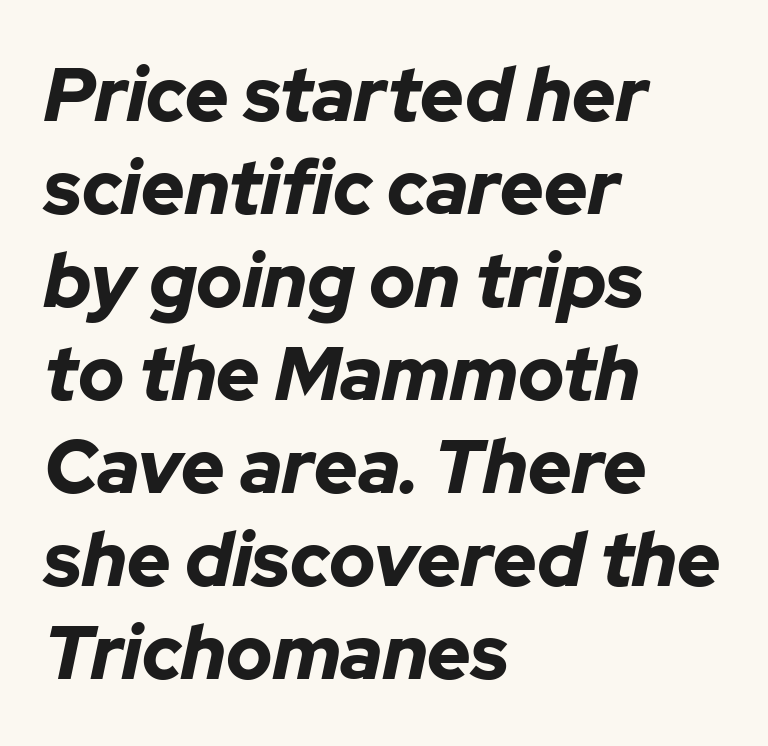
The image shows 75 px bold type, italic (leaning right); set left-aligned, line spacing 1.24x, normal letter spacing, not underlined; low stroke contrast and a medium x-height.
